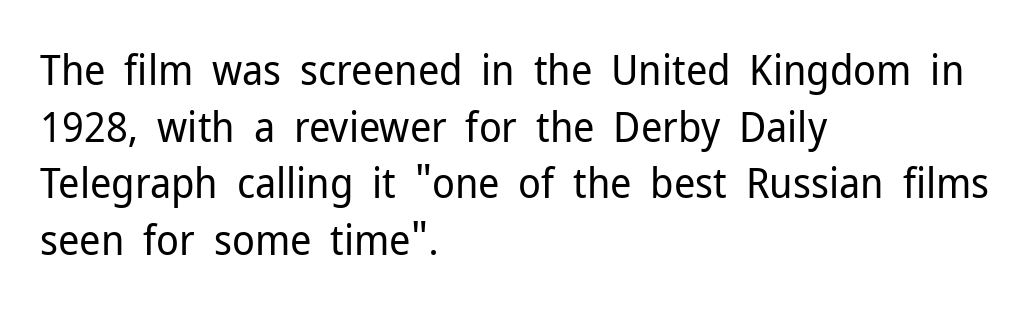
{"serif": "no", "italic": "no", "bold": "no", "weight": "regular", "width": "normal", "stroke_contrast": "low", "x_height": "medium", "monospaced": "no", "underline": "no", "align": "left", "line_spacing": "normal", "line_spacing_ratio": 1.35, "letter_spacing": "normal", "letter_spacing_em": 0.0, "glyph_px": 42}
